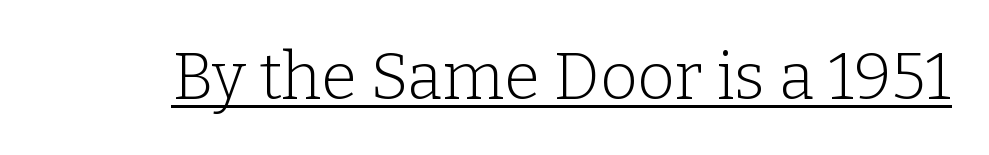
Q: Is the text bold? A: No.
Q: Is the text italic (slanted)? A: No, it is upright.
Q: Is the typeface a serif or a sans-serif typeface? A: Serif.
Q: Is the text underlined? A: Yes.
Q: Is the spacing between letters normal or unusually wide? A: Normal.
Q: Width (condensed, normal, or wide)? A: Normal.
Q: Stroke contrast? A: Low.
Q: x-height? A: Medium.
Q: Monospaced? A: No.
